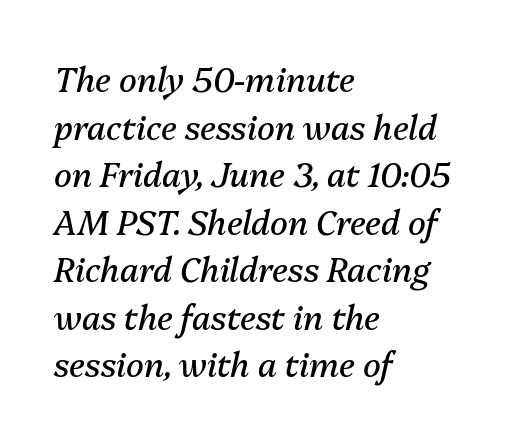
The image shows 33 px regular-weight type, italic (leaning right); set left-aligned, normal line spacing (1.44x), normal letter spacing, not underlined; medium stroke contrast and a medium x-height.
